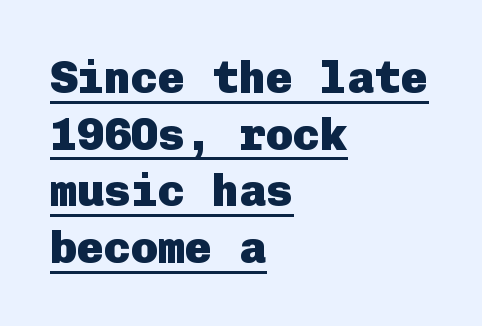
Q: Is the text bold? A: Yes.
Q: Is the text italic (slanted)? A: No, it is upright.
Q: Is the typeface a serif or a sans-serif typeface? A: Sans-serif.
Q: Is the text underlined? A: Yes.
Q: How is the paragraph aligned? A: Left-aligned.
Q: Is the spacing between letters normal or unusually wide? A: Normal.
Q: Is the spacing between lines tight, normal or loose? A: Normal.
Q: Width (condensed, normal, or wide)? A: Normal.
Q: Stroke contrast? A: Low.
Q: x-height? A: Medium.
